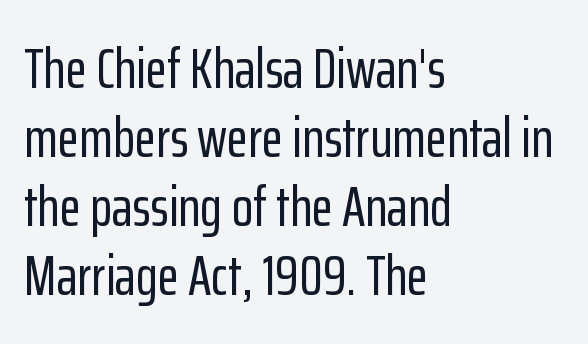
Q: Is the text italic (slanted)? A: No, it is upright.
Q: Is the typeface a serif or a sans-serif typeface? A: Sans-serif.
Q: Is the text underlined? A: No.
Q: How is the paragraph aligned? A: Left-aligned.
Q: Is the spacing between letters normal or unusually wide? A: Normal.
Q: Width (condensed, normal, or wide)? A: Condensed.
Q: Stroke contrast? A: Low.
Q: x-height? A: Medium.
Q: Monospaced? A: No.
